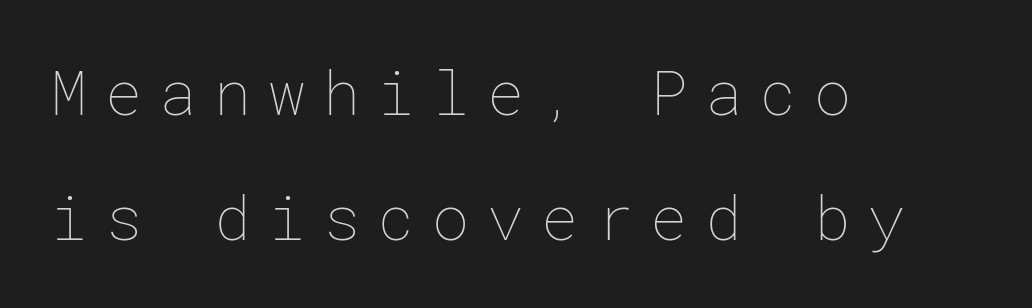
These lines stack with their left ends in a neat column. The letterforms sit at book weight or below. The axis of the letterforms is exactly vertical. The baseline area is clear.
